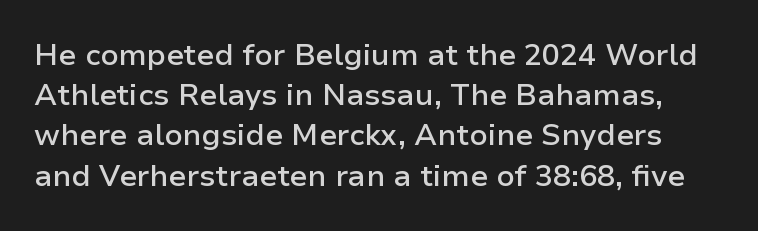
No italicization has been applied; the sample stays upright. The strokes are fattened partway — semibold, not bold. Grotesque or geometric, the face here clearly has no serifs. The gaps between neighbouring characters are ordinary and unremarkable. Any mark beneath the type? The region is blank. Varying glyph widths throughout — classic text-font behaviour.
